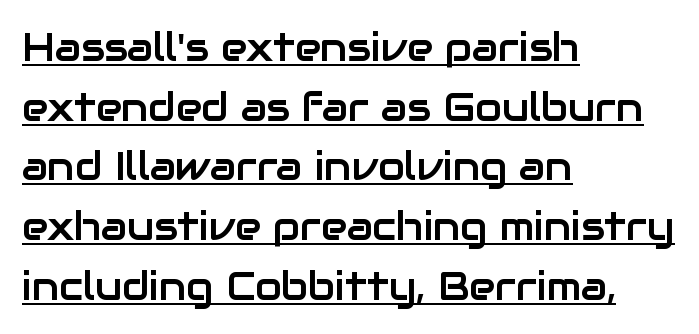
Q: Is the text italic (slanted)? A: No, it is upright.
Q: Is the typeface a serif or a sans-serif typeface? A: Sans-serif.
Q: Is the text underlined? A: Yes.
Q: How is the paragraph aligned? A: Left-aligned.
Q: Is the spacing between letters normal or unusually wide? A: Normal.
Q: Is the spacing between lines tight, normal or loose? A: Normal.
Q: Width (condensed, normal, or wide)? A: Normal.
Q: Stroke contrast? A: Low.
Q: x-height? A: Medium.
Q: Monospaced? A: No.
